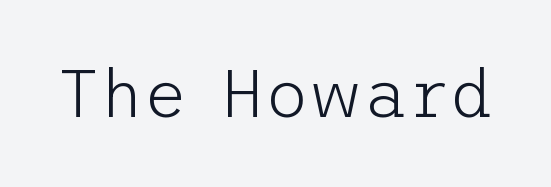
The image shows 67 px light sans-serif type, upright; set normal letter spacing, not underlined; low stroke contrast and a medium x-height.
